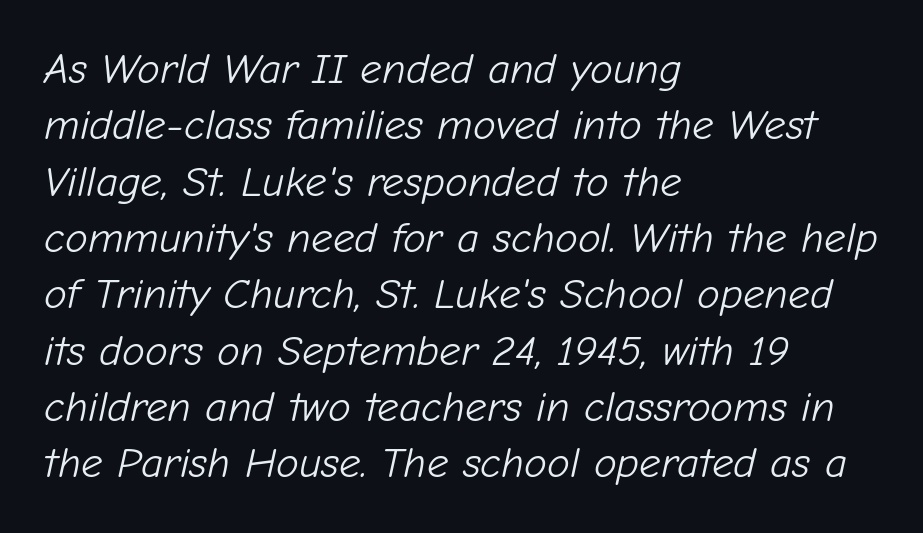
The image shows 43 px light type, italic (leaning right); set left-aligned, normal line spacing (1.31x), normal letter spacing, not underlined; low stroke contrast and a medium x-height.
